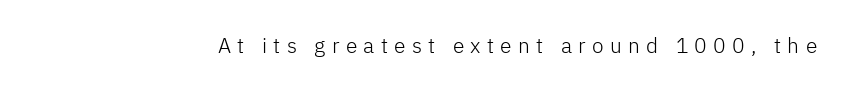
{"italic": "no", "bold": "no", "underline": "no", "letter_spacing": "wide", "letter_spacing_em": 0.3, "glyph_px": 21}
